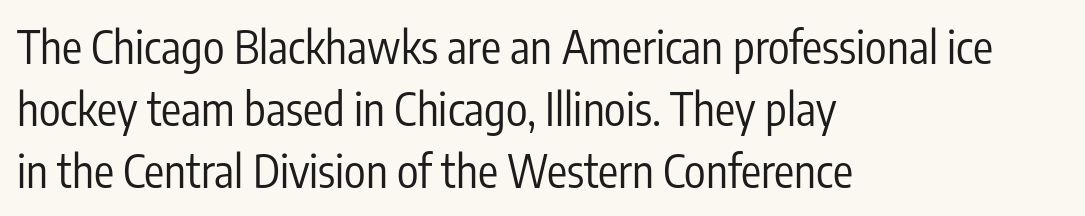
Leading: standard. The gaps between neighbouring characters are ordinary and unremarkable. Horizontal alignment here is leftward, the default for most running prose. Letters rest on an invisible, unmarked baseline. Proportional: the letters do not fall into vertical columns. The specimen reads as upright at a glance.
